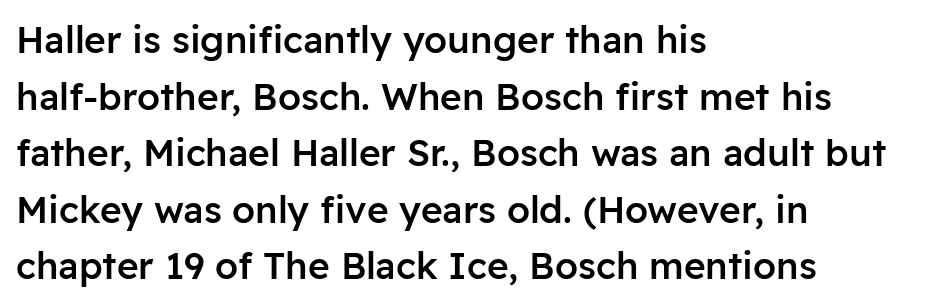
The image shows 37 px semibold sans-serif type, upright; set left-aligned, normal line spacing (1.53x), normal letter spacing, not underlined; low stroke contrast and a medium x-height.
